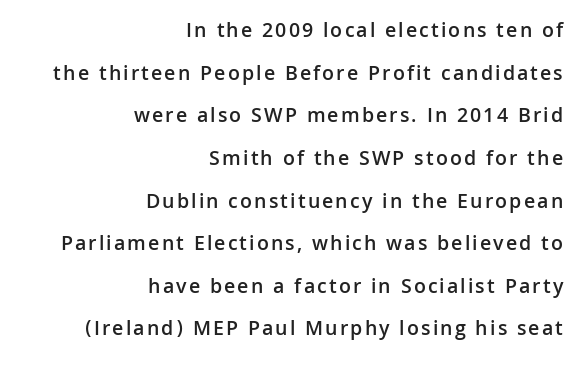
The image shows 21 px text type, upright; set right-aligned, loose line spacing (2.03x), not underlined.
